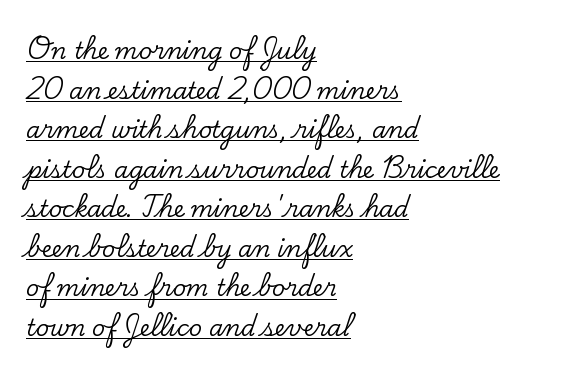
{"underline": "yes", "align": "left", "line_spacing_ratio": 1.72, "letter_spacing": "normal", "letter_spacing_em": 0.0, "glyph_px": 23}
